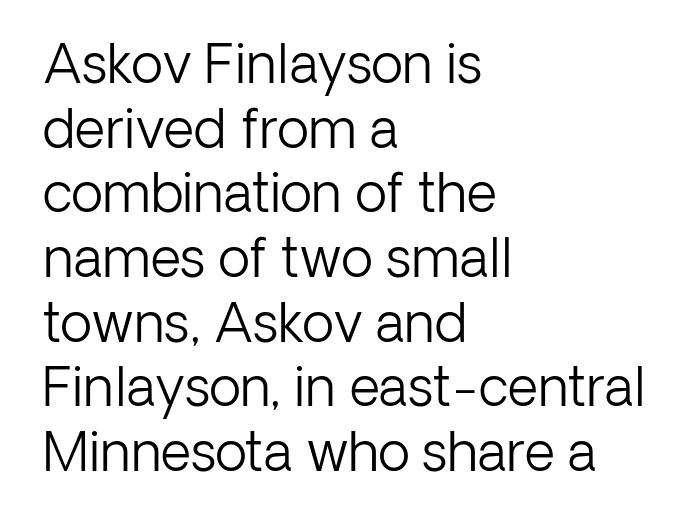
The image shows 53 px light sans-serif type, upright; set left-aligned, line spacing 1.22x, normal letter spacing, not underlined; low stroke contrast and a medium x-height.
